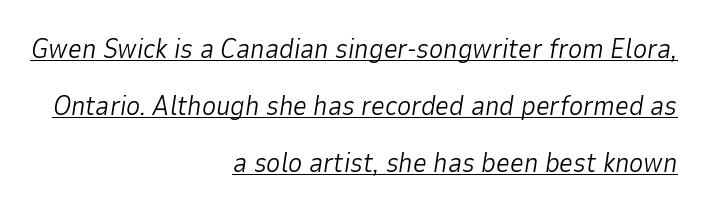
Weight: not bold — regular or lighter. No extra tracking has been applied to these lines. In designer terms, the underline attribute is active on this setting. Is there much room between lines? Yes — plenty of vertical air separates them. A student would call this right alignment; a typographer would say flush right, rag left. Italic: yes, the glyphs are oblique.
